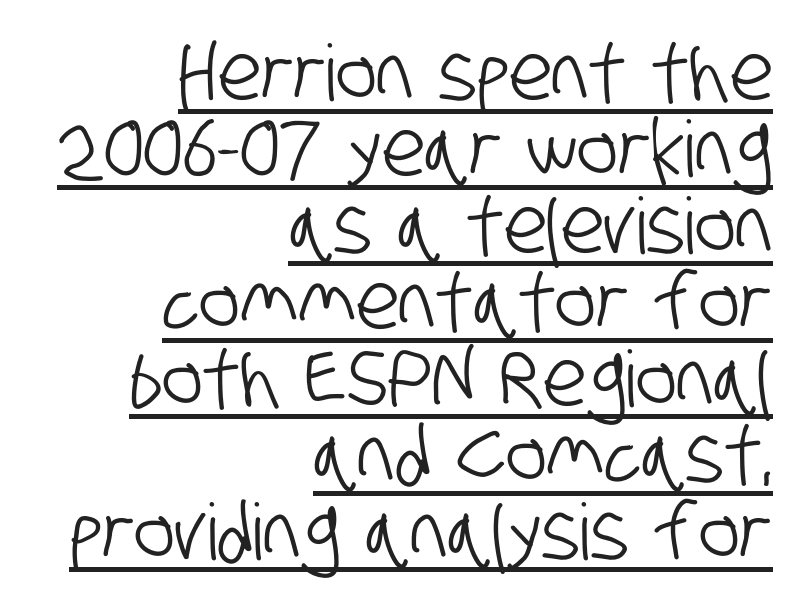
Q: Is the typeface a serif or a sans-serif typeface? A: Sans-serif.
Q: Is the text underlined? A: Yes.
Q: How is the paragraph aligned? A: Right-aligned.
Q: Is the spacing between letters normal or unusually wide? A: Normal.
Q: Is the spacing between lines tight, normal or loose? A: Tight.
Q: Width (condensed, normal, or wide)? A: Condensed.
Q: Stroke contrast? A: Low.
Q: x-height? A: Large.
Q: Monospaced? A: No.
